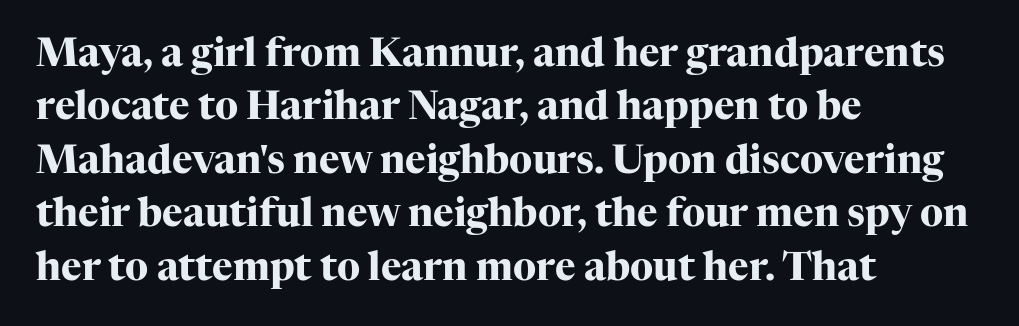
Q: Is the text bold? A: Yes.
Q: Is the text italic (slanted)? A: No, it is upright.
Q: Is the typeface a serif or a sans-serif typeface? A: Serif.
Q: Is the text underlined? A: No.
Q: How is the paragraph aligned? A: Left-aligned.
Q: Is the spacing between letters normal or unusually wide? A: Normal.
Q: Is the spacing between lines tight, normal or loose? A: Normal.
Q: Width (condensed, normal, or wide)? A: Normal.
Q: Stroke contrast? A: High.
Q: x-height? A: Medium.
Q: Monospaced? A: No.
